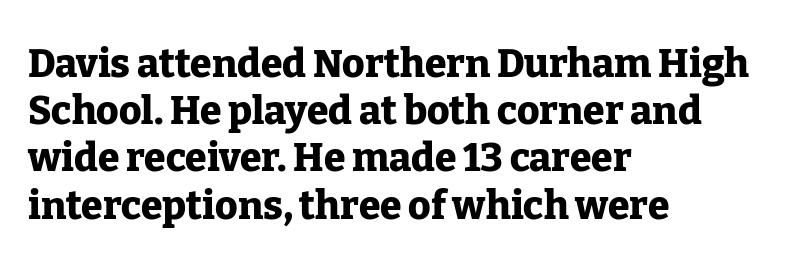
{"serif": "yes", "italic": "no", "bold": "yes", "weight": "heavy", "width": "normal", "stroke_contrast": "low", "x_height": "medium", "monospaced": "no", "underline": "no", "align": "left", "line_spacing_ratio": 1.21, "letter_spacing": "normal", "letter_spacing_em": 0.0, "glyph_px": 39}
